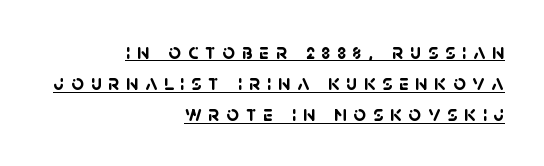
Quick note: interline space is typical. Has an underline been added? It has. Each word looks stretched out because of the extra space between its letters. Summary of weight: heavy, a full bold. If you drew a ruler down the right edge, every line would touch it.
